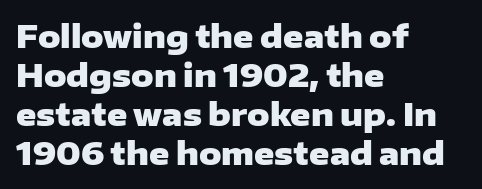
The rendering uses a moderate line-height, typical for paragraphs. The passage shown is typed in a proportional face where columns would drift. Line beginnings align vertically; line endings do not. This sample uses an upright cut, with every glyph sitting square on the baseline.
